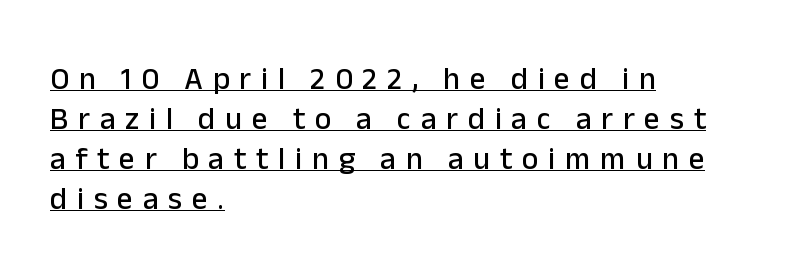
{"serif": "no", "italic": "no", "width": "normal", "stroke_contrast": "low", "x_height": "medium", "monospaced": "no", "underline": "yes", "align": "left", "line_spacing": "normal", "line_spacing_ratio": 1.29, "letter_spacing": "wide", "letter_spacing_em": 0.32, "glyph_px": 31}
